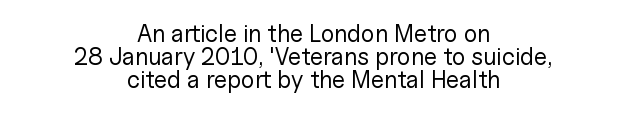
Q: Is the text bold? A: No.
Q: Is the text italic (slanted)? A: No, it is upright.
Q: Is the text underlined? A: No.
Q: How is the paragraph aligned? A: Centered.
Q: Is the spacing between letters normal or unusually wide? A: Normal.
Q: Is the spacing between lines tight, normal or loose? A: Tight.
